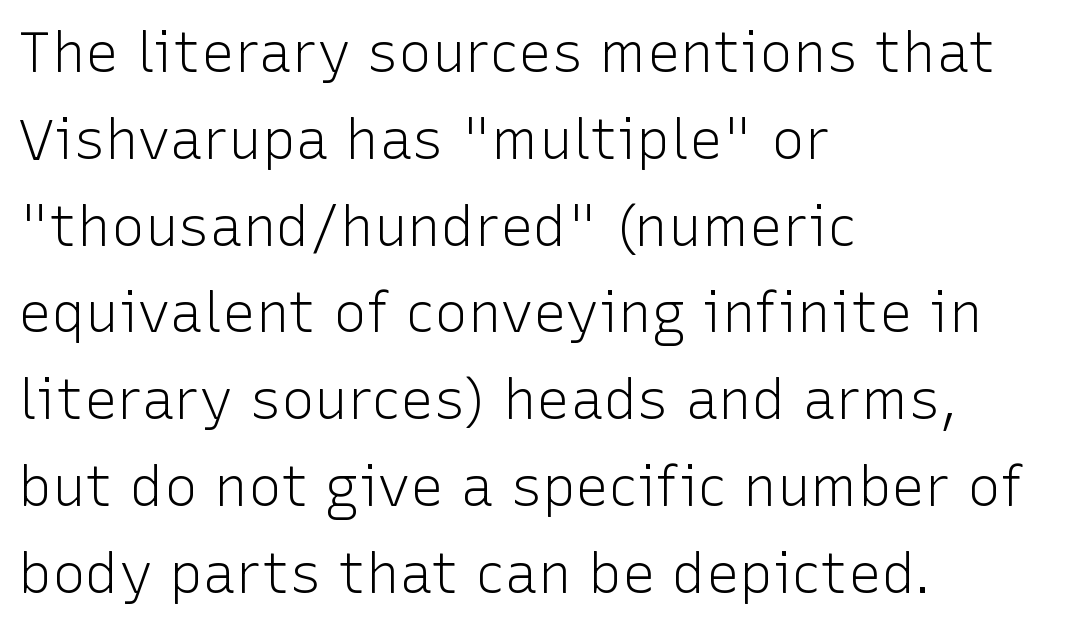
Q: Is the text bold? A: No.
Q: Is the text italic (slanted)? A: No, it is upright.
Q: Is the typeface a serif or a sans-serif typeface? A: Sans-serif.
Q: Is the text underlined? A: No.
Q: How is the paragraph aligned? A: Left-aligned.
Q: Is the spacing between letters normal or unusually wide? A: Normal.
Q: Is the spacing between lines tight, normal or loose? A: Normal.
Q: Width (condensed, normal, or wide)? A: Normal.
Q: Stroke contrast? A: Low.
Q: x-height? A: Medium.
Q: Monospaced? A: No.
